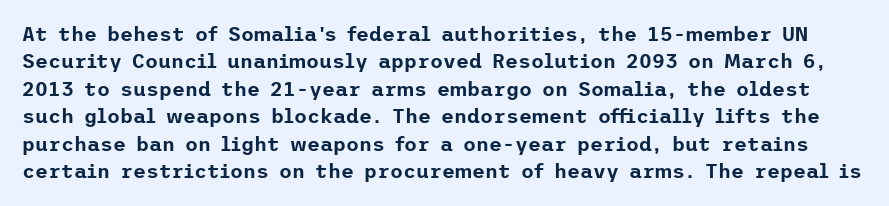
The words here are not underlined. In terms of letterspacing, this is plain default setting. Vertical strokes here are truly vertical. This sample keeps an unexceptional amount of space between lines.
